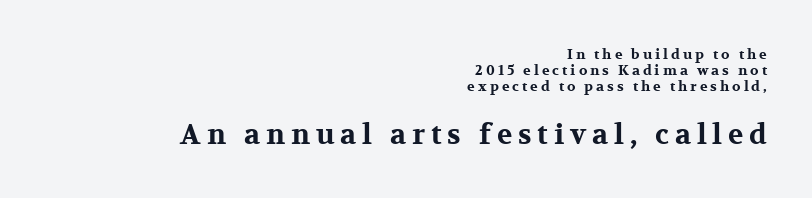
Q: Is the text bold? A: Yes.
Q: Is the text italic (slanted)? A: No, it is upright.
Q: Is the typeface a serif or a sans-serif typeface? A: Serif.
Q: Is the text underlined? A: No.
Q: How is the paragraph aligned? A: Right-aligned.
Q: Is the spacing between letters normal or unusually wide? A: Unusually wide.
Q: Is the spacing between lines tight, normal or loose? A: Tight.
Q: Which block of text is set in a larger size, the first (top) or the second (bottom)? A: The second (bottom) one.
Q: Width (condensed, normal, or wide)? A: Wide.
Q: Stroke contrast? A: Medium.
Q: x-height? A: Medium.
Q: Monospaced? A: No.
